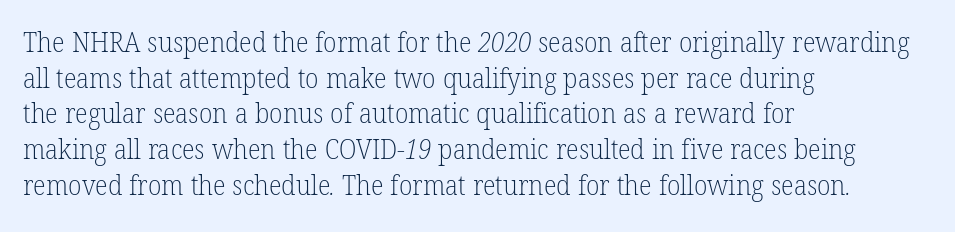
{"bold": "no", "underline": "no", "align": "left", "line_spacing": "normal", "line_spacing_ratio": 1.32, "letter_spacing": "normal", "letter_spacing_em": 0.0, "glyph_px": 27}
